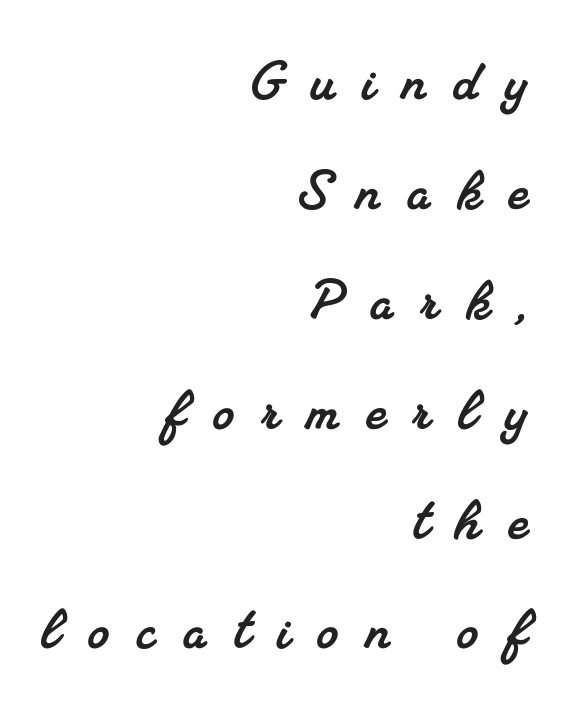
The typeface chosen for these lines features serifs. This sample keeps an unexceptional amount of space between lines. These lines have a slow, spaced-out rhythm from letter to letter. The passage shown is typed in a proportional face where columns would drift.
